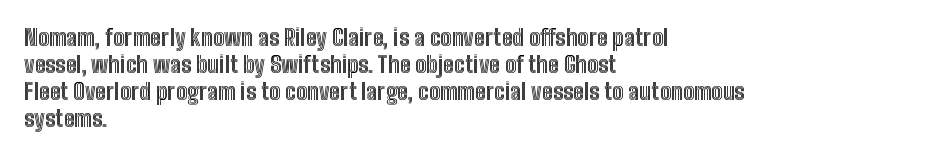
{"italic": "no", "underline": "no", "align": "left", "line_spacing_ratio": 1.22, "letter_spacing": "normal", "letter_spacing_em": 0.0, "glyph_px": 22}
